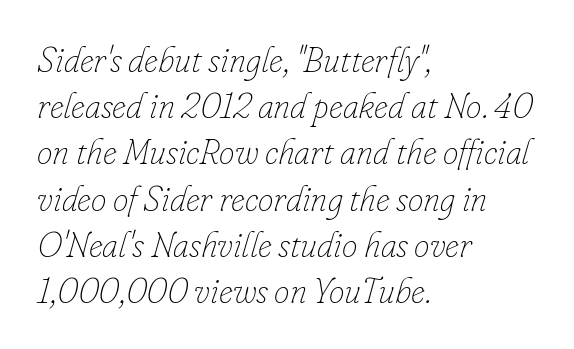
The image shows 35 px thin type, italic (leaning right); set left-aligned, normal line spacing (1.32x), normal letter spacing, not underlined; low stroke contrast and a small x-height.
